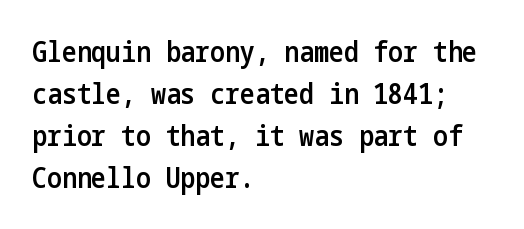
{"serif": "no", "italic": "no", "bold": "semi", "weight": "semibold", "width": "condensed", "stroke_contrast": "low", "x_height": "medium", "underline": "no", "align": "left", "line_spacing": "normal", "line_spacing_ratio": 1.5, "letter_spacing": "normal", "letter_spacing_em": 0.0, "glyph_px": 28}
